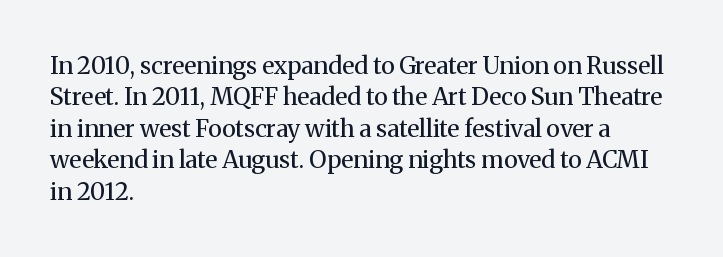
What stands out about the letter spacing? Nothing — it is the standard amount. Unmarked baselines from the first word to the last. The rendering anchors every line to the left-hand side. Regarding leading, the lines here are spaced in the standard way. Compared with a typical body face, this is equally light or lighter still. In terms of posture, this sample is upright.
